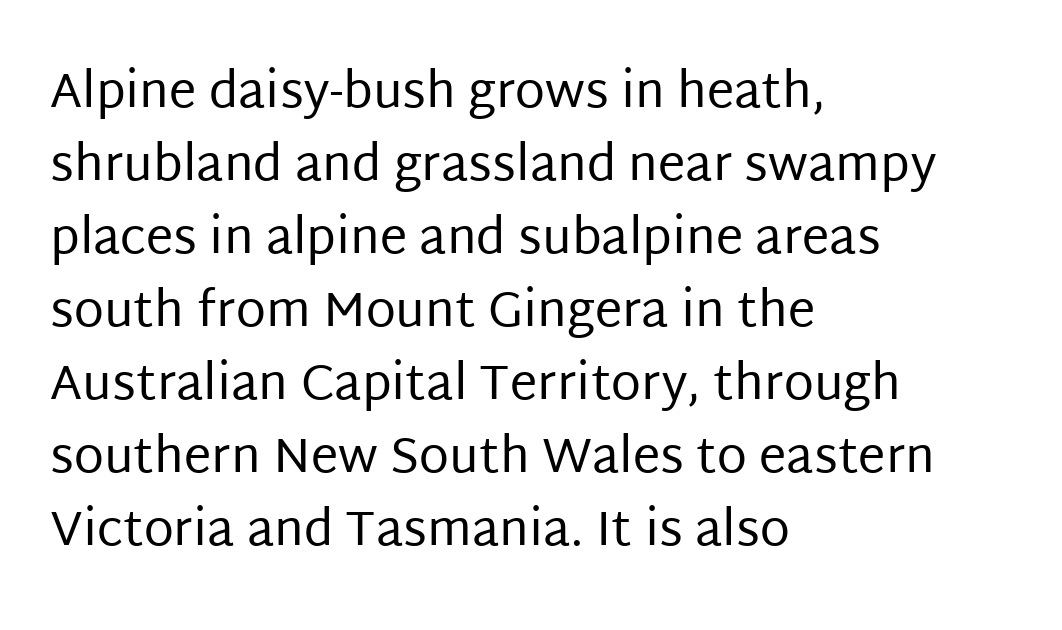
The characters display no serif detailing; their extremities are plain. The rendering uses a moderate line-height, typical for paragraphs. In terms of letterspacing, this is plain default setting. A clean baseline with only descenders dipping below it. Each letter keeps its own natural width here, so spacing adapts to shape. A classic flush-left, rag-right setting is used for this passage.
